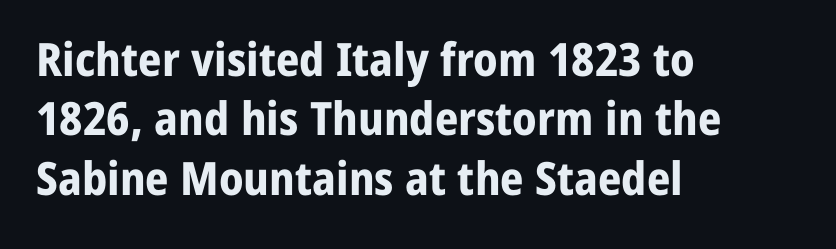
Plenty of ink on the page — the face is bold. Is there much room between lines? A standard amount, neither cramped nor airy. Horizontally, the lines are justified to the leading edge only. Ordinary non-slanted type is in use. The glyphs are unaccompanied by any horizontal stroke below them.
